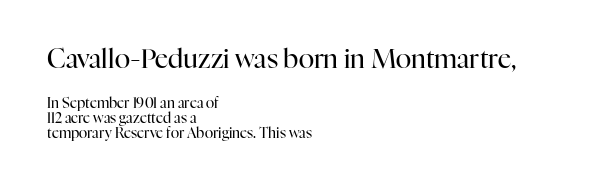
Each new line begins almost immediately beneath the previous one. The rendering shrinks the type as you move from the upper chunk to the lower. Clear beneath every line of the passage. The type sits square on the baseline with zero lean. The rendering anchors every line to the left-hand side. Inter-character spacing is left at the font's built-in metrics.
